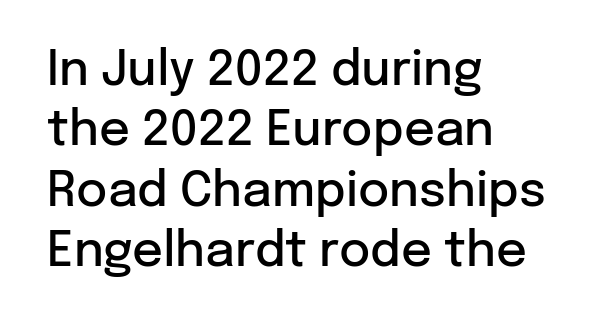
Q: Is the text bold? A: Semi-bold.
Q: Is the text italic (slanted)? A: No, it is upright.
Q: Is the typeface a serif or a sans-serif typeface? A: Sans-serif.
Q: Is the text underlined? A: No.
Q: How is the paragraph aligned? A: Left-aligned.
Q: Is the spacing between letters normal or unusually wide? A: Normal.
Q: Is the spacing between lines tight, normal or loose? A: Normal.
Q: Width (condensed, normal, or wide)? A: Normal.
Q: Stroke contrast? A: Low.
Q: x-height? A: Medium.
Q: Monospaced? A: No.
